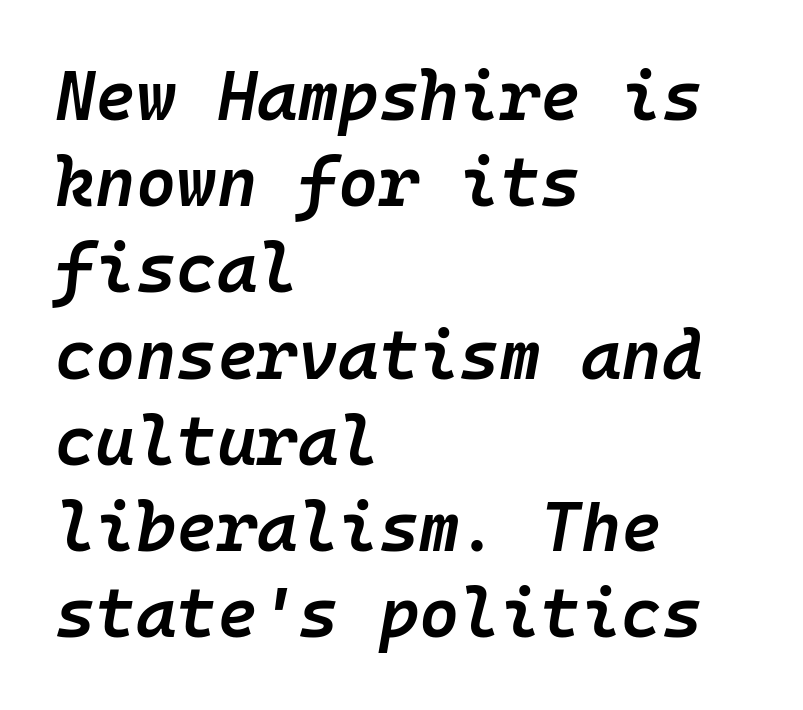
{"italic": "yes", "lean": "right", "slant_degrees": 10, "bold": "semi", "weight": "semibold", "width": "normal", "stroke_contrast": "low", "x_height": "medium", "monospaced": "yes", "underline": "no", "align": "left", "line_spacing": "normal", "line_spacing_ratio": 1.25, "letter_spacing": "normal", "letter_spacing_em": 0.0, "glyph_px": 69}
